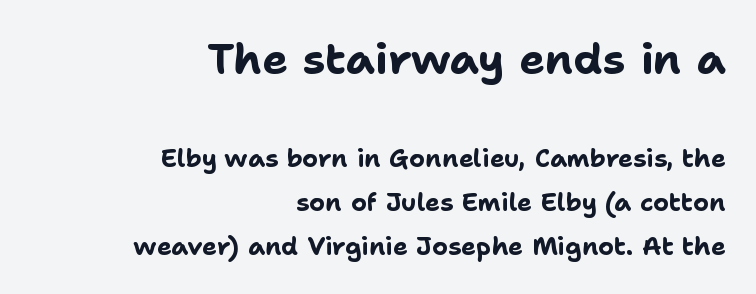
Layout note: lines flush right. Each glyph is drawn with heavy, bold strokes. The letters sit at their default tracking, neither squeezed nor spread. Type style note: lacks serifs. Posture: vertical. Underline: absent.
